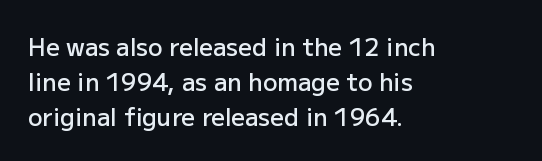
Notice how descenders clear the ascenders below comfortably — that's standard leading. It's the straight-up-and-down kind of type. Horizontally, the lines are justified to the leading edge only. Is the letter spacing exaggerated? No — it looks like the ordinary default. Semibold letterforms, between regular and bold.
